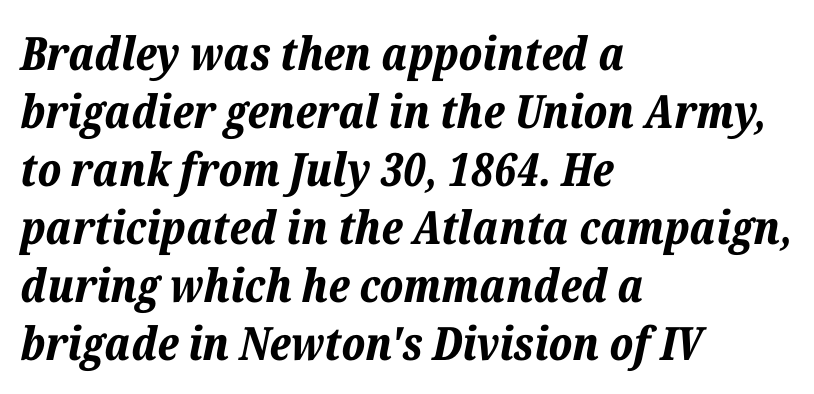
The image shows 46 px bold type, italic (leaning right); set left-aligned, normal line spacing (1.26x), normal letter spacing, not underlined; low stroke contrast and a medium x-height.
